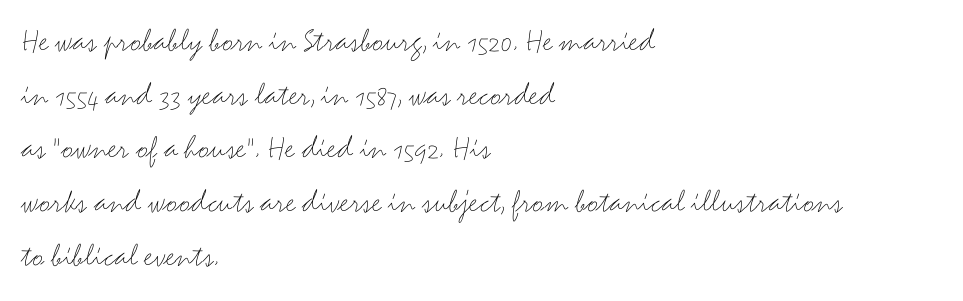
Q: Is the text bold? A: No.
Q: Is the text italic (slanted)? A: Yes.
Q: Is the typeface a serif or a sans-serif typeface? A: Sans-serif.
Q: Is the text underlined? A: No.
Q: How is the paragraph aligned? A: Left-aligned.
Q: Is the spacing between letters normal or unusually wide? A: Normal.
Q: Is the spacing between lines tight, normal or loose? A: Normal.
Q: Width (condensed, normal, or wide)? A: Wide.
Q: Stroke contrast? A: Medium.
Q: x-height? A: Small.
Q: Monospaced? A: No.
